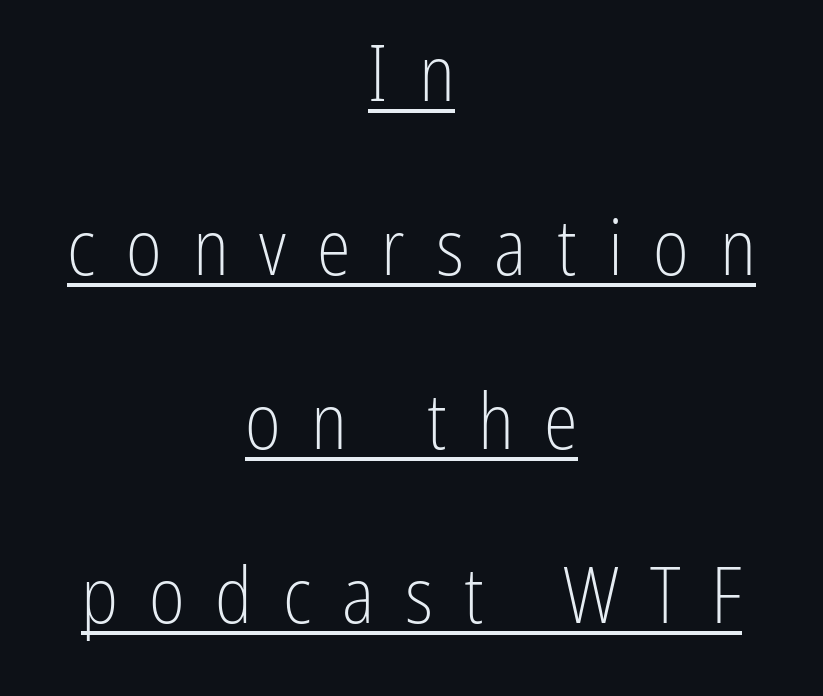
{"serif": "no", "italic": "no", "bold": "no", "weight": "light", "width": "condensed", "stroke_contrast": "low", "x_height": "medium", "monospaced": "no", "underline": "yes", "align": "center", "line_spacing": "loose", "line_spacing_ratio": 2.26, "letter_spacing": "wide", "letter_spacing_em": 0.4, "glyph_px": 77}
